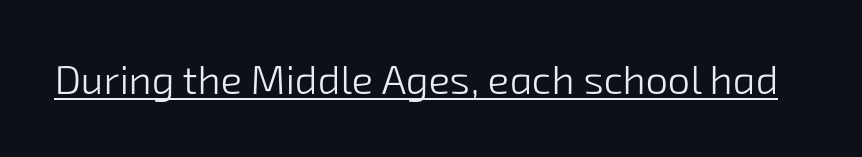
{"serif": "no", "bold": "no", "weight": "light", "width": "normal", "stroke_contrast": "low", "x_height": "medium", "monospaced": "no", "underline": "yes", "letter_spacing": "normal", "letter_spacing_em": 0.0, "glyph_px": 40}
